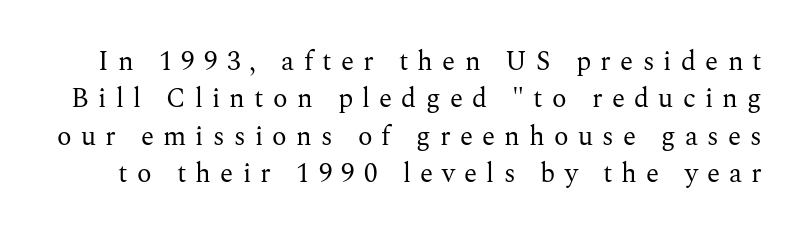
{"italic": "no", "bold": "no", "underline": "no", "line_spacing": "normal", "line_spacing_ratio": 1.38, "letter_spacing": "wide", "letter_spacing_em": 0.34, "glyph_px": 27}
